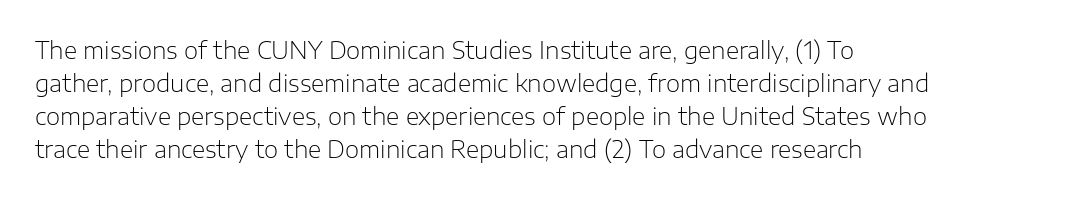
Does extra space separate the letters? No, they use regular spacing. The rendering anchors every line to the left-hand side. The axis of the letterforms is exactly vertical. These lines sit exactly where default settings would place them. Ink coverage per letter is moderate at most. Bare-footed words on every line.
